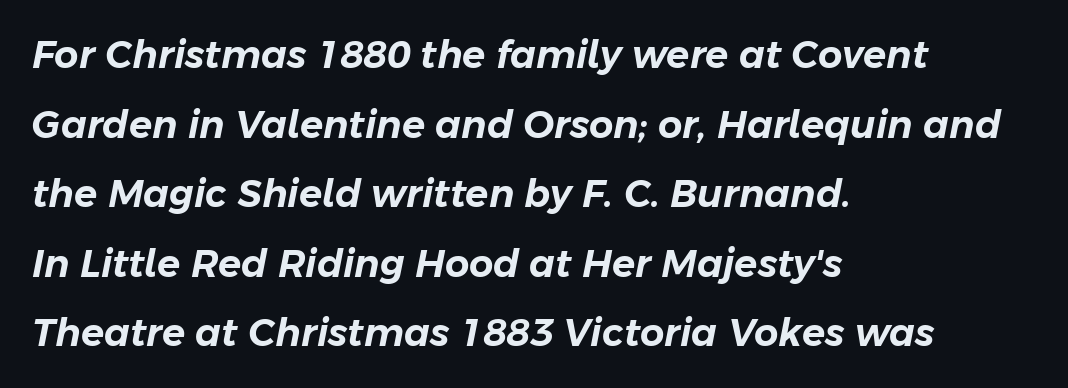
Q: Is the text italic (slanted)? A: Yes, it leans right by about 11 degrees.
Q: Is the text underlined? A: No.
Q: How is the paragraph aligned? A: Left-aligned.
Q: Is the spacing between letters normal or unusually wide? A: Normal.
Q: Width (condensed, normal, or wide)? A: Normal.
Q: Stroke contrast? A: Low.
Q: x-height? A: Medium.
Q: Monospaced? A: No.
